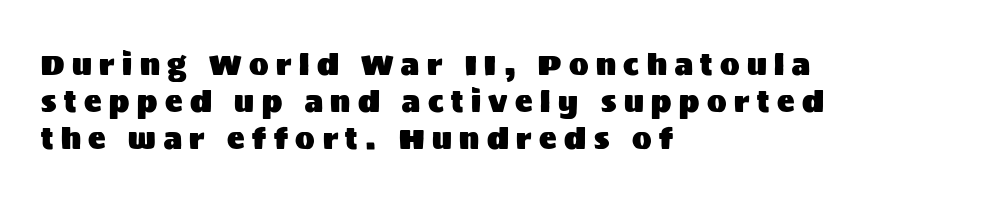
{"serif": "no", "italic": "no", "width": "normal", "stroke_contrast": "medium", "x_height": "large", "monospaced": "no", "underline": "no", "align": "left", "line_spacing": "normal", "line_spacing_ratio": 1.28, "letter_spacing": "wide", "letter_spacing_em": 0.26, "glyph_px": 29}
